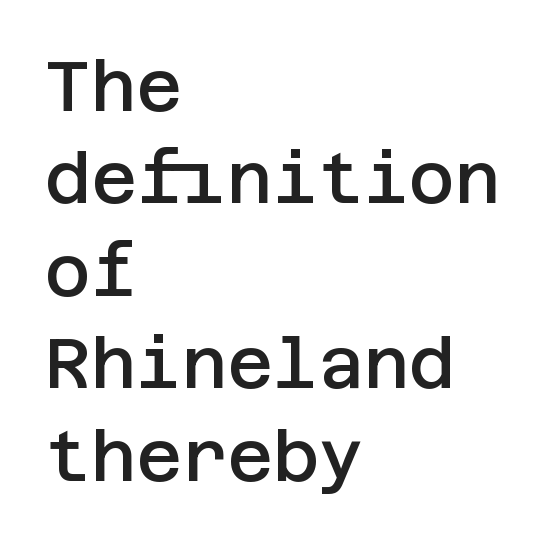
{"serif": "no", "italic": "no", "bold": "semi", "weight": "semibold", "width": "normal", "stroke_contrast": "low", "x_height": "large", "underline": "no", "align": "left", "line_spacing": "normal", "line_spacing_ratio": 1.32, "letter_spacing": "normal", "letter_spacing_em": 0.0, "glyph_px": 70}
